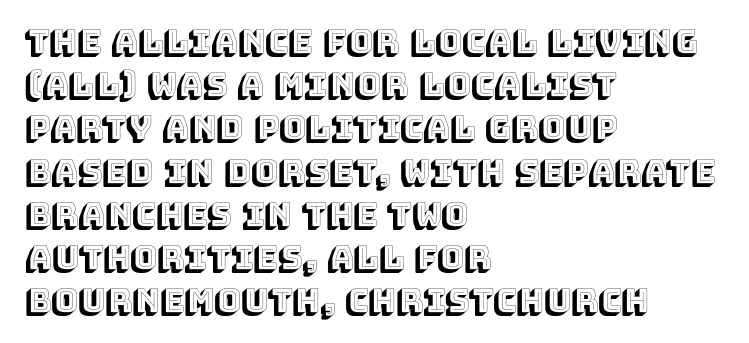
Q: Is the text italic (slanted)? A: No, it is upright.
Q: Is the text underlined? A: No.
Q: How is the paragraph aligned? A: Left-aligned.
Q: Is the spacing between letters normal or unusually wide? A: Normal.
Q: Is the spacing between lines tight, normal or loose? A: Normal.
Q: Width (condensed, normal, or wide)? A: Normal.
Q: x-height? A: Large.
Q: Monospaced? A: No.
